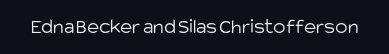
{"italic": "no", "bold": "no", "underline": "no", "letter_spacing": "normal", "letter_spacing_em": 0.0, "glyph_px": 21}
